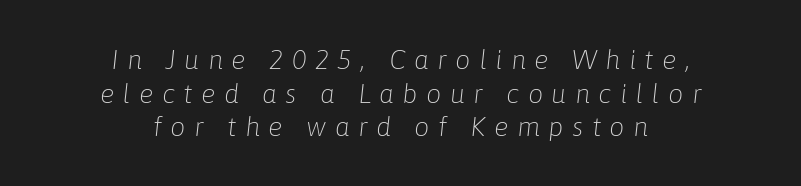
{"italic": "yes", "lean": "right", "slant_degrees": 6, "bold": "no", "underline": "no", "align": "center", "line_spacing": "normal", "line_spacing_ratio": 1.25, "letter_spacing": "wide", "letter_spacing_em": 0.31, "glyph_px": 27}
